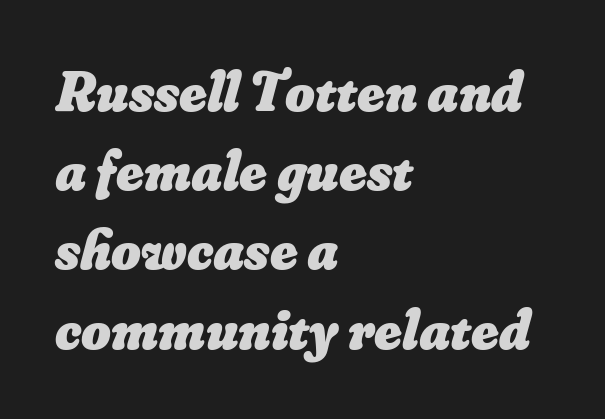
{"bold": "yes", "weight": "heavy", "width": "normal", "stroke_contrast": "low", "x_height": "small", "monospaced": "no", "underline": "no", "align": "left", "line_spacing": "normal", "line_spacing_ratio": 1.39, "letter_spacing": "normal", "letter_spacing_em": 0.0, "glyph_px": 57}
